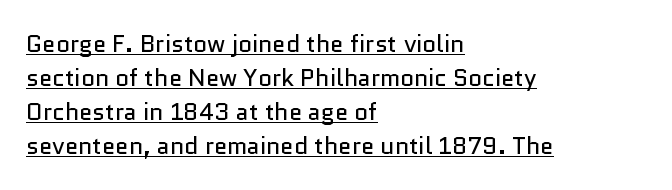
{"italic": "no", "bold": "no", "underline": "yes", "align": "left", "line_spacing": "normal", "line_spacing_ratio": 1.42, "letter_spacing": "normal", "letter_spacing_em": 0.0, "glyph_px": 24}
